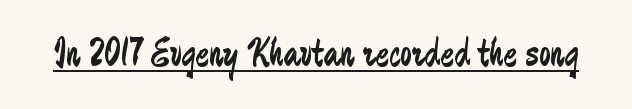
Q: Is the text bold? A: No.
Q: Is the text italic (slanted)? A: Yes.
Q: Is the typeface a serif or a sans-serif typeface? A: Sans-serif.
Q: Is the text underlined? A: Yes.
Q: Is the spacing between letters normal or unusually wide? A: Normal.
Q: Width (condensed, normal, or wide)? A: Condensed.
Q: Stroke contrast? A: Low.
Q: x-height? A: Small.
Q: Monospaced? A: No.
